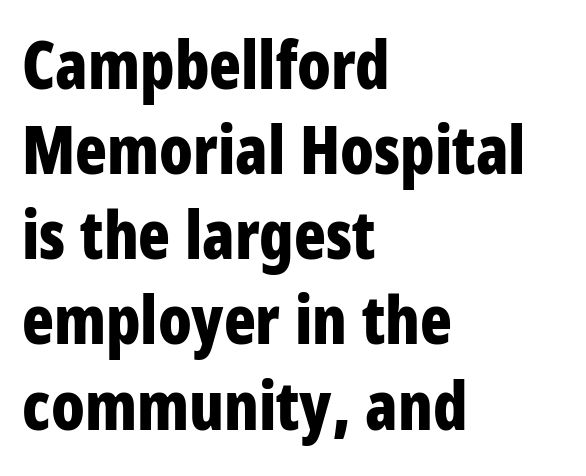
Nobody drew a line under any word here. Nope, no serifs anywhere on these letters. Look at the tracking — it's just the regular setting, nothing added. Varying glyph widths throughout — classic text-font behaviour.
